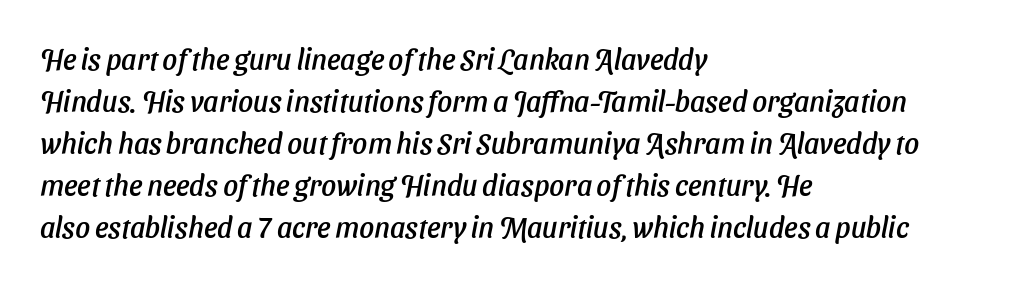
The text block is weighted toward the left margin, trailing off unevenly rightward. Baseline-to-baseline distance is the conventional proportion of letter height. These lines keep a tight, regular rhythm from letter to letter. Here the designer chose a conventional face with non-uniform glyph widths.
